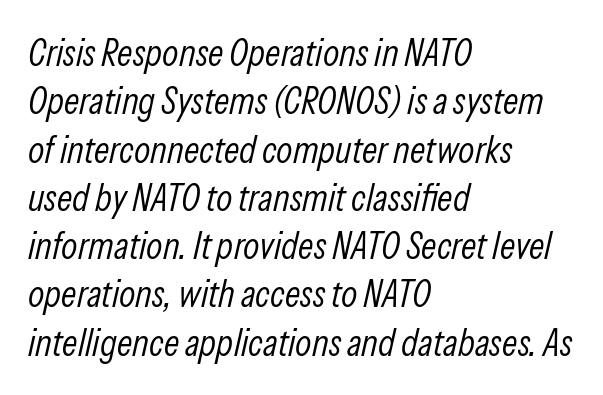
Q: Is the text bold? A: No.
Q: Is the text italic (slanted)? A: Yes, it leans right by about 13 degrees.
Q: Is the text underlined? A: No.
Q: How is the paragraph aligned? A: Left-aligned.
Q: Is the spacing between letters normal or unusually wide? A: Normal.
Q: Is the spacing between lines tight, normal or loose? A: Normal.
Q: Width (condensed, normal, or wide)? A: Condensed.
Q: Stroke contrast? A: Low.
Q: x-height? A: Medium.
Q: Monospaced? A: No.
